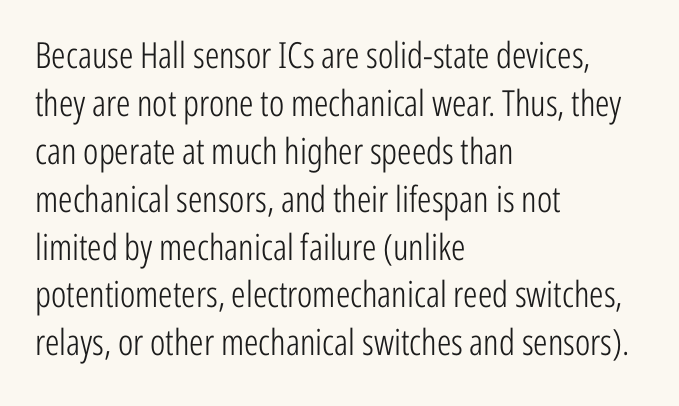
Q: Is the text bold? A: No.
Q: Is the text italic (slanted)? A: No, it is upright.
Q: Is the typeface a serif or a sans-serif typeface? A: Sans-serif.
Q: Is the text underlined? A: No.
Q: How is the paragraph aligned? A: Left-aligned.
Q: Is the spacing between letters normal or unusually wide? A: Normal.
Q: Is the spacing between lines tight, normal or loose? A: Normal.
Q: Width (condensed, normal, or wide)? A: Condensed.
Q: Stroke contrast? A: Low.
Q: x-height? A: Medium.
Q: Monospaced? A: No.
